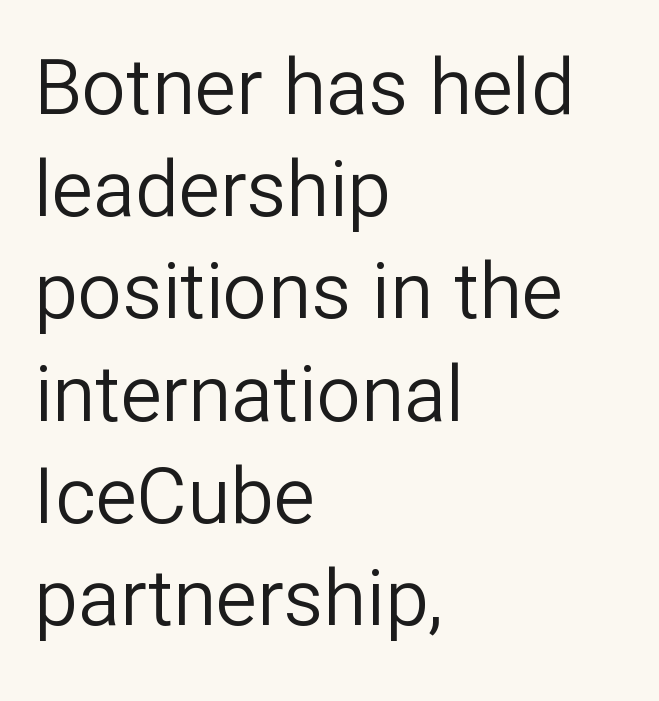
Q: Is the text bold? A: No.
Q: Is the text italic (slanted)? A: No, it is upright.
Q: Is the typeface a serif or a sans-serif typeface? A: Sans-serif.
Q: Is the text underlined? A: No.
Q: How is the paragraph aligned? A: Left-aligned.
Q: Is the spacing between letters normal or unusually wide? A: Normal.
Q: Is the spacing between lines tight, normal or loose? A: Normal.
Q: Width (condensed, normal, or wide)? A: Normal.
Q: Stroke contrast? A: Low.
Q: x-height? A: Medium.
Q: Monospaced? A: No.
